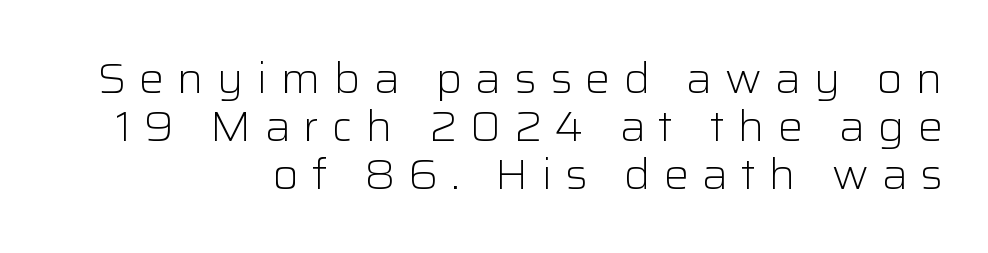
Q: Is the text bold? A: No.
Q: Is the text italic (slanted)? A: No, it is upright.
Q: Is the typeface a serif or a sans-serif typeface? A: Sans-serif.
Q: Is the text underlined? A: No.
Q: How is the paragraph aligned? A: Right-aligned.
Q: Is the spacing between letters normal or unusually wide? A: Unusually wide.
Q: Is the spacing between lines tight, normal or loose? A: Tight.
Q: Width (condensed, normal, or wide)? A: Normal.
Q: Stroke contrast? A: Low.
Q: x-height? A: Medium.
Q: Monospaced? A: No.
